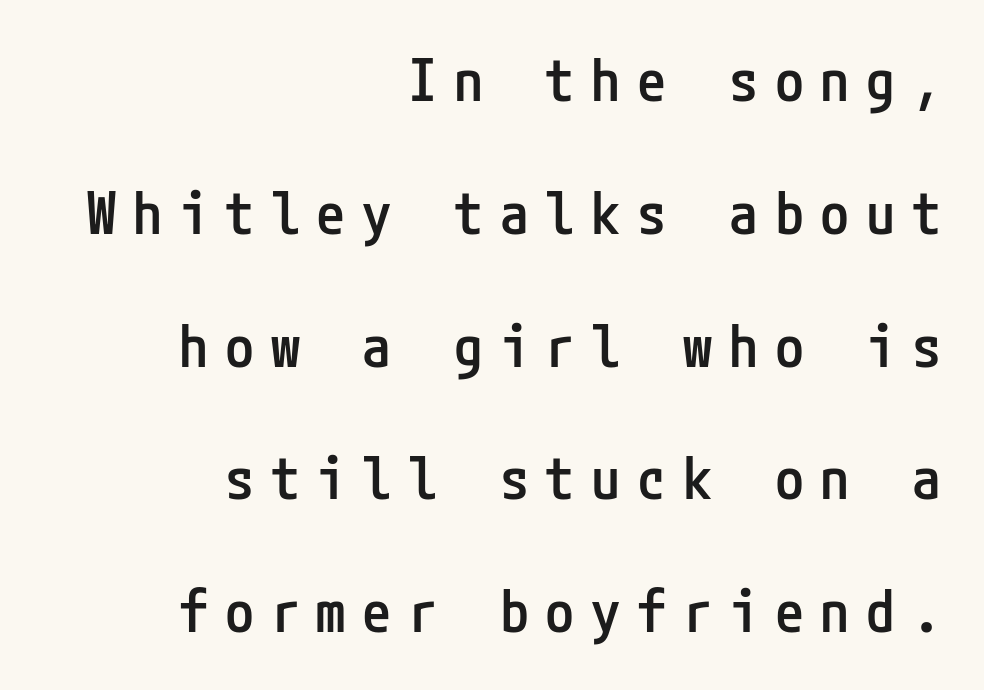
The characters display no serif detailing; their extremities are plain. The gap between lines stays unmarked. These lines were composed using upright roman letters. Weight check: semibold — heavier than regular, not quite bold.
